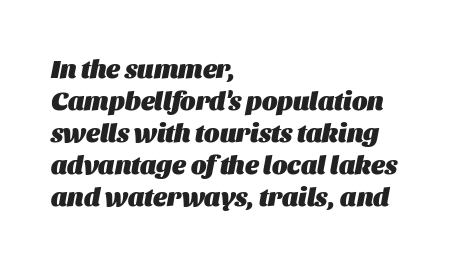
Q: Is the text bold? A: Yes.
Q: Is the text italic (slanted)? A: Yes, it leans right by about 11 degrees.
Q: Is the text underlined? A: No.
Q: How is the paragraph aligned? A: Left-aligned.
Q: Is the spacing between letters normal or unusually wide? A: Normal.
